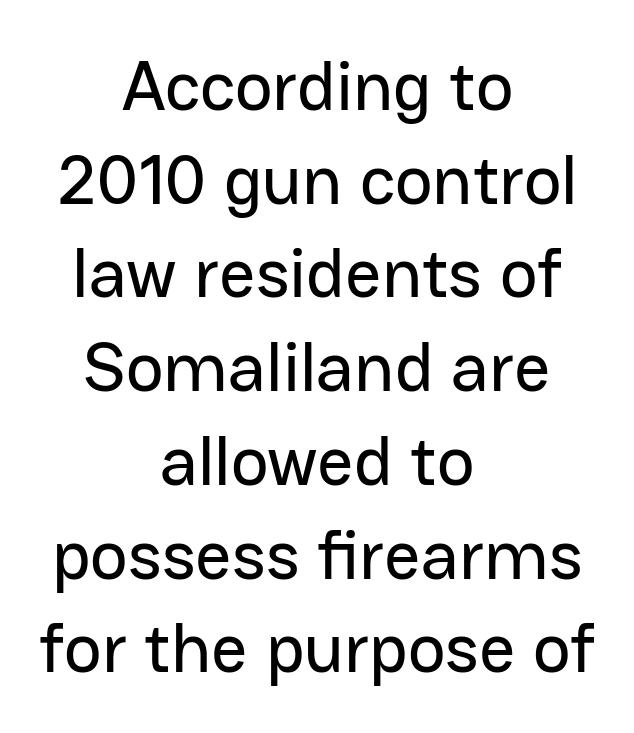
{"serif": "no", "italic": "no", "width": "normal", "stroke_contrast": "low", "x_height": "medium", "monospaced": "no", "underline": "no", "align": "center", "line_spacing": "normal", "line_spacing_ratio": 1.32, "letter_spacing": "normal", "letter_spacing_em": 0.0, "glyph_px": 71}
